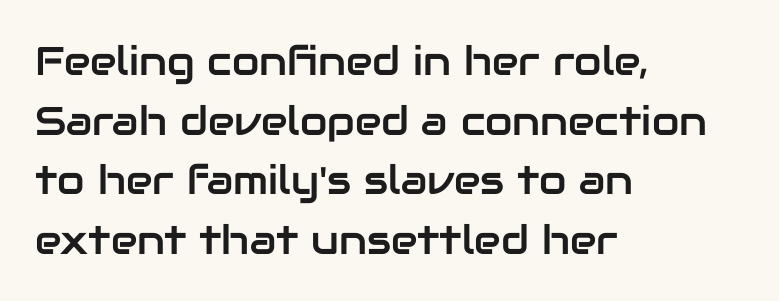
Q: Is the text italic (slanted)? A: No, it is upright.
Q: Is the typeface a serif or a sans-serif typeface? A: Sans-serif.
Q: Is the text underlined? A: No.
Q: How is the paragraph aligned? A: Left-aligned.
Q: Is the spacing between letters normal or unusually wide? A: Normal.
Q: Is the spacing between lines tight, normal or loose? A: Normal.
Q: Width (condensed, normal, or wide)? A: Normal.
Q: Stroke contrast? A: Low.
Q: x-height? A: Medium.
Q: Monospaced? A: No.
